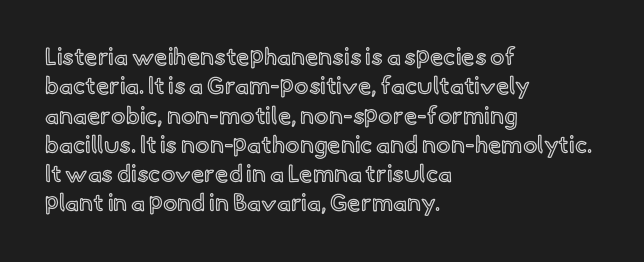
Q: Is the text italic (slanted)? A: No, it is upright.
Q: Is the text underlined? A: No.
Q: How is the paragraph aligned? A: Left-aligned.
Q: Is the spacing between letters normal or unusually wide? A: Normal.
